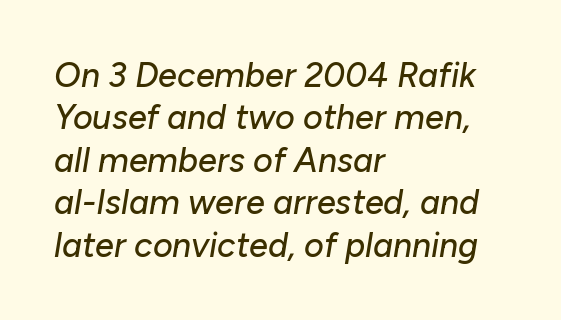
Q: Is the text italic (slanted)? A: Yes, it leans right by about 10 degrees.
Q: Is the text underlined? A: No.
Q: How is the paragraph aligned? A: Left-aligned.
Q: Is the spacing between letters normal or unusually wide? A: Normal.
Q: Is the spacing between lines tight, normal or loose? A: Normal.
Q: Width (condensed, normal, or wide)? A: Normal.
Q: Stroke contrast? A: Low.
Q: x-height? A: Medium.
Q: Monospaced? A: No.
